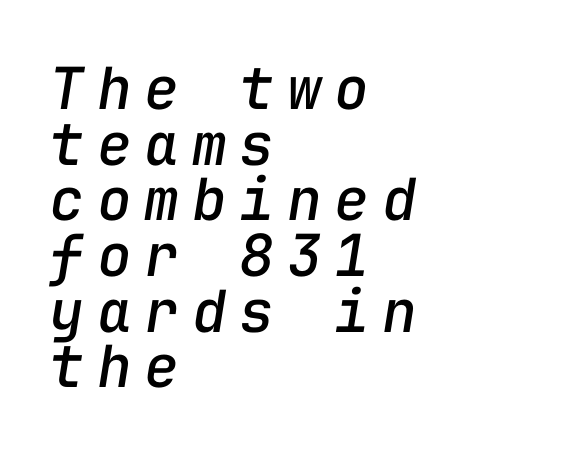
You could count columns in this text — the font is strictly monospaced. These lines have a slow, spaced-out rhythm from letter to letter. A student would call this left alignment; a typographer would say flush left, rag right. A typesetter would call this leading minimal, almost set solid.
